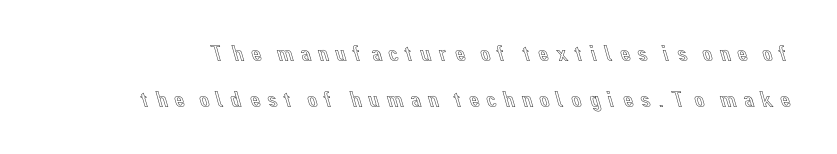
This rendering widens character spacing well past its baseline value. The vertical gap from one line to the next is large. This rendering features lettering with no underline.
